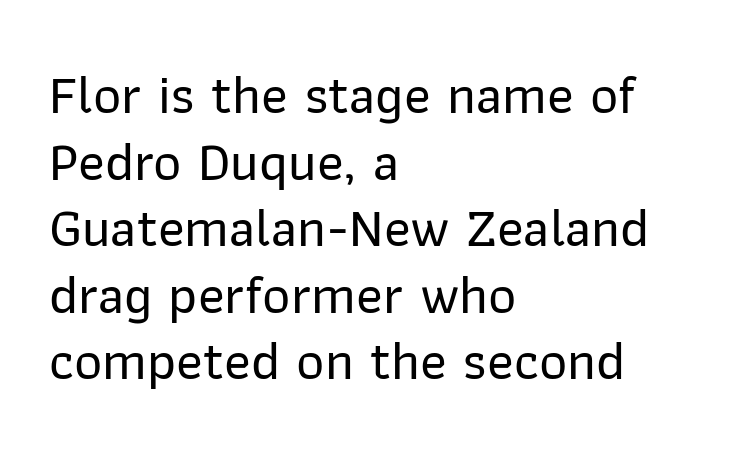
Q: Is the text italic (slanted)? A: No, it is upright.
Q: Is the typeface a serif or a sans-serif typeface? A: Sans-serif.
Q: Is the text underlined? A: No.
Q: How is the paragraph aligned? A: Left-aligned.
Q: Is the spacing between letters normal or unusually wide? A: Normal.
Q: Width (condensed, normal, or wide)? A: Normal.
Q: Stroke contrast? A: Low.
Q: x-height? A: Medium.
Q: Monospaced? A: No.
